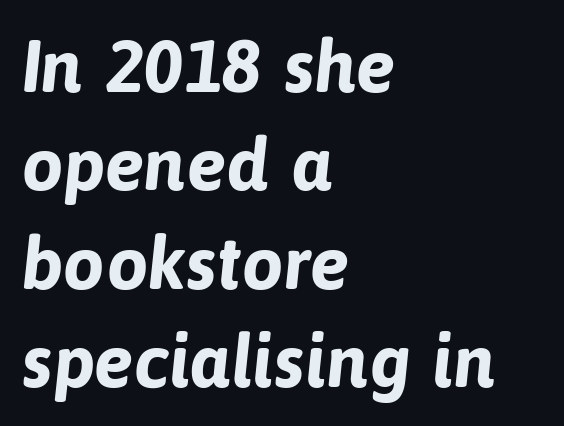
{"serif": "no", "bold": "yes", "weight": "bold", "width": "normal", "stroke_contrast": "low", "x_height": "medium", "monospaced": "no", "underline": "no", "align": "left", "line_spacing": "normal", "line_spacing_ratio": 1.33, "letter_spacing": "normal", "letter_spacing_em": 0.0, "glyph_px": 74}
